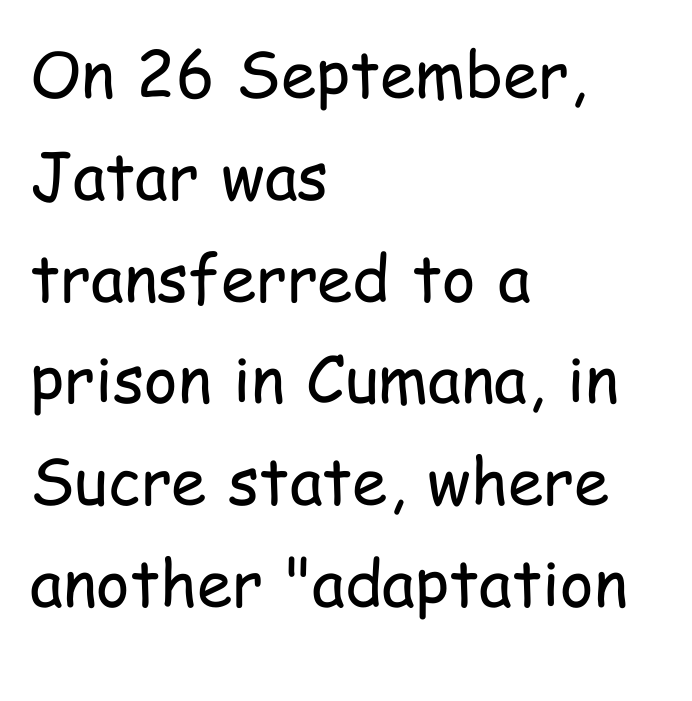
The face used here is proportionally spaced, like ordinary book or web type. These lines were composed using upright roman letters. Each new line begins a customary step beneath the previous one. Spacing between characters is what you'd get straight out of the box.
